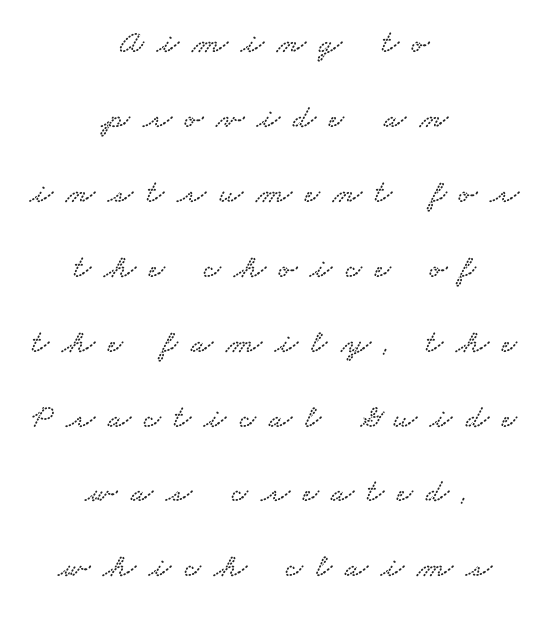
The image shows 33 px wide type; set centered, loose line spacing (2.27x), unusually wide letter spacing (+0.4 em), not underlined; low stroke contrast and a small x-height.
